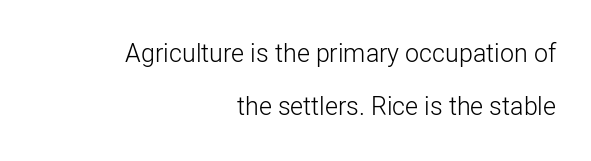
On a weight scale, this lands at 450 or below. The glyphs are unaccompanied by any horizontal stroke below them. The rendering uses a large line-height, opening up the rows. Tracking value appears to be zero — textbook default spacing. No italicization has been applied; the sample stays upright.
